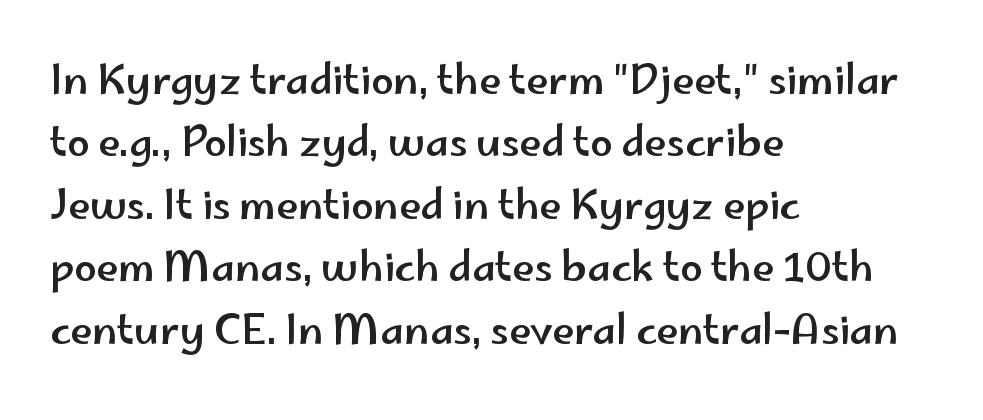
The image shows 40 px wide sans-serif type, upright; set left-aligned, normal line spacing (1.56x), normal letter spacing, not underlined; low stroke contrast and a small x-height.
